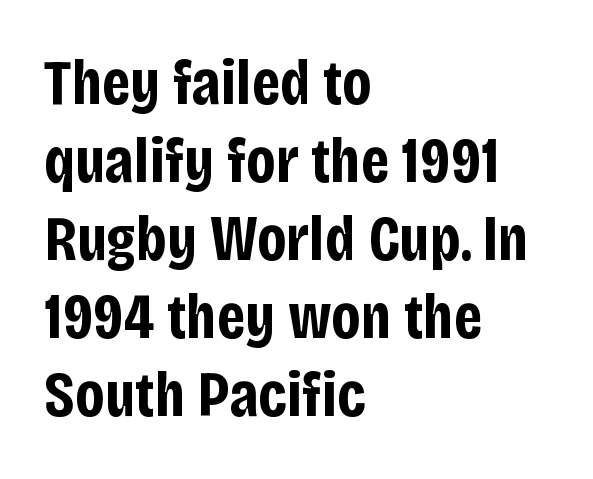
{"serif": "no", "italic": "no", "bold": "yes", "weight": "bold", "width": "condensed", "stroke_contrast": "low", "x_height": "large", "monospaced": "no", "underline": "no", "align": "left", "line_spacing_ratio": 1.22, "letter_spacing": "normal", "letter_spacing_em": 0.0, "glyph_px": 64}
